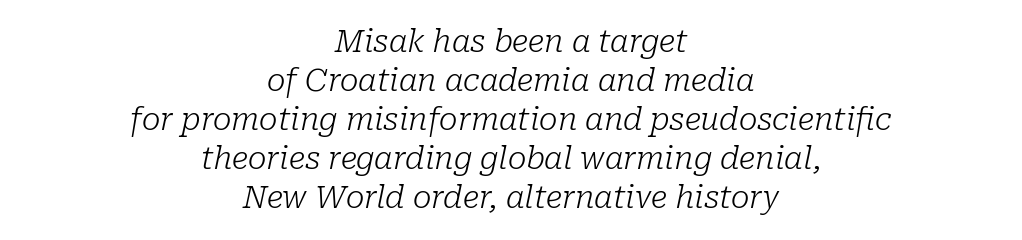
The image shows 31 px light serif type, italic (leaning right); set centered, normal line spacing (1.26x), normal letter spacing, not underlined; low stroke contrast and a medium x-height.
